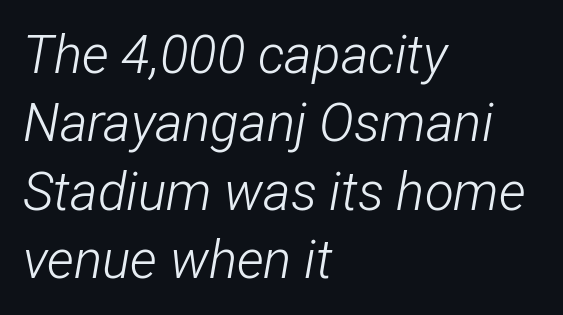
{"italic": "yes", "lean": "right", "slant_degrees": 12, "bold": "no", "weight": "light", "width": "condensed", "stroke_contrast": "low", "x_height": "medium", "monospaced": "no", "underline": "no", "align": "left", "line_spacing": "normal", "line_spacing_ratio": 1.29, "letter_spacing": "normal", "letter_spacing_em": 0.0, "glyph_px": 53}
